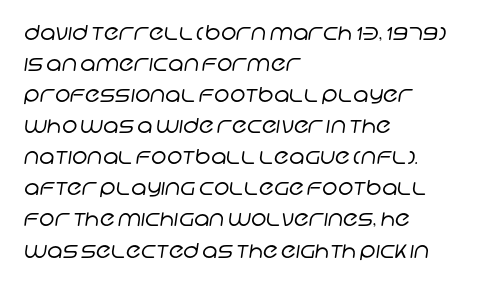
The image shows 21 px text type; set left-aligned, normal line spacing (1.48x), normal letter spacing, not underlined.
